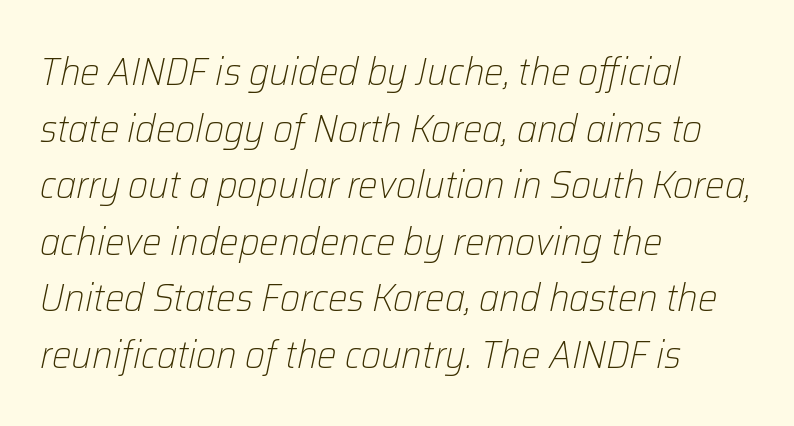
{"italic": "yes", "lean": "right", "slant_degrees": 12, "bold": "no", "weight": "light", "width": "normal", "stroke_contrast": "low", "x_height": "medium", "monospaced": "no", "underline": "no", "align": "left", "line_spacing": "normal", "line_spacing_ratio": 1.45, "letter_spacing": "normal", "letter_spacing_em": 0.0, "glyph_px": 39}
